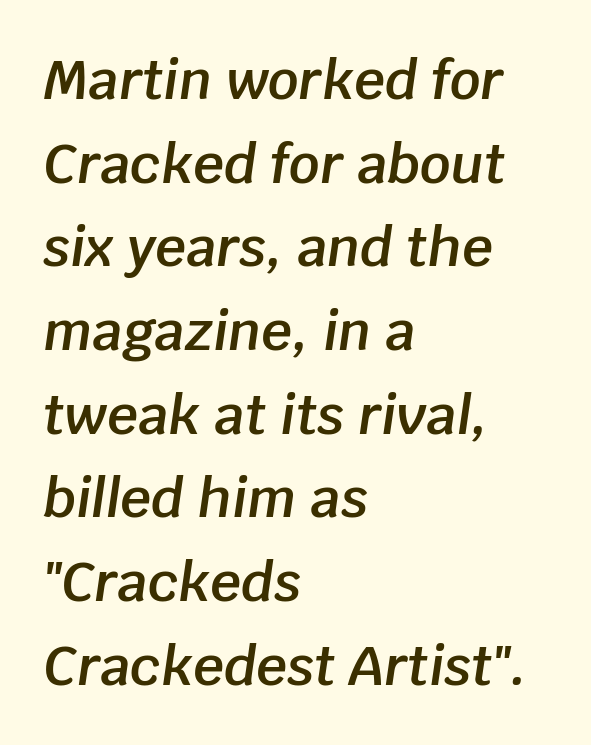
Q: Is the text bold? A: Semi-bold.
Q: Is the text italic (slanted)? A: Yes, it leans right by about 8 degrees.
Q: Is the text underlined? A: No.
Q: How is the paragraph aligned? A: Left-aligned.
Q: Is the spacing between letters normal or unusually wide? A: Normal.
Q: Is the spacing between lines tight, normal or loose? A: Normal.
Q: Width (condensed, normal, or wide)? A: Normal.
Q: Stroke contrast? A: Low.
Q: x-height? A: Large.
Q: Monospaced? A: No.
